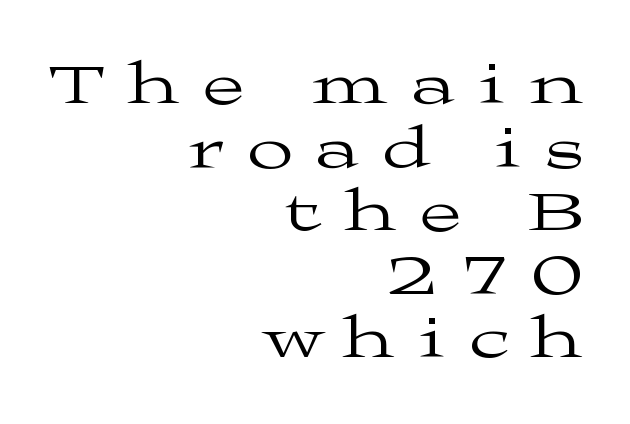
{"serif": "yes", "italic": "no", "bold": "no", "weight": "regular", "width": "wide", "stroke_contrast": "medium", "x_height": "medium", "monospaced": "no", "underline": "no", "align": "right", "line_spacing": "tight", "line_spacing_ratio": 1.06, "letter_spacing": "wide", "letter_spacing_em": 0.41, "glyph_px": 60}
